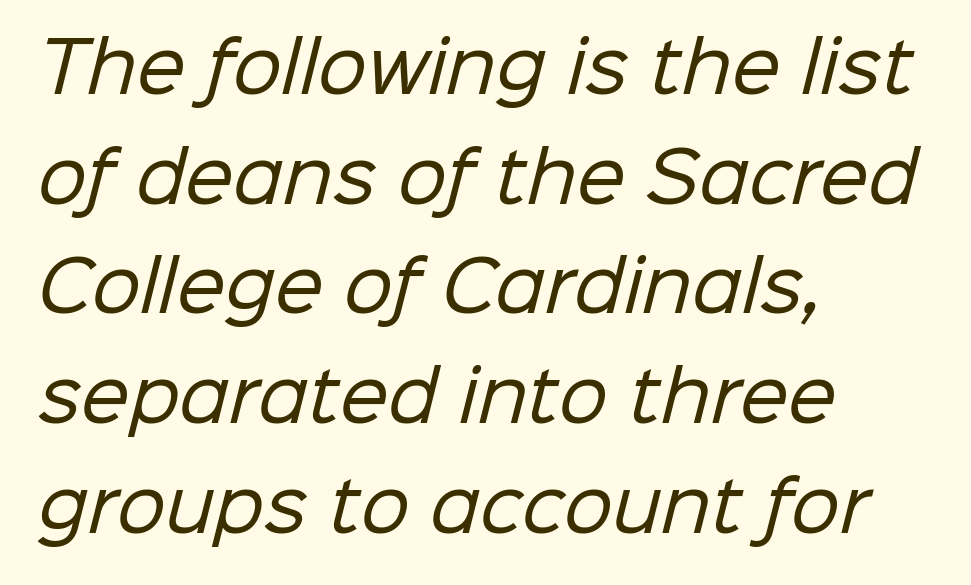
Q: Is the text bold? A: No.
Q: Is the typeface a serif or a sans-serif typeface? A: Sans-serif.
Q: Is the text underlined? A: No.
Q: How is the paragraph aligned? A: Left-aligned.
Q: Is the spacing between letters normal or unusually wide? A: Normal.
Q: Is the spacing between lines tight, normal or loose? A: Normal.
Q: Width (condensed, normal, or wide)? A: Normal.
Q: Stroke contrast? A: Low.
Q: x-height? A: Medium.
Q: Monospaced? A: No.
